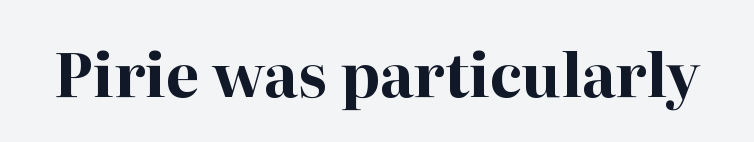
The image shows 60 px bold serif type, upright; set normal letter spacing, not underlined; high stroke contrast and a medium x-height.
